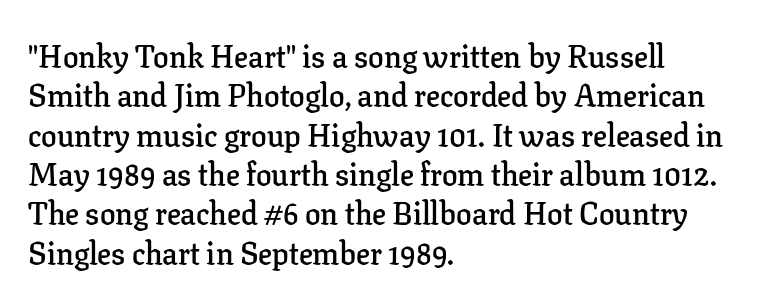
These lines carry some extra weight — a demibold, not a full bold. The designer went with a serif here, giving each stem small feet. Reading down the column, the eye jumps a familiar distance to each next line. When letters stand straight like this, we call the style roman or upright. The glyphs are unaccompanied by any horizontal stroke below them. Line starts are locked; line ends wander.
